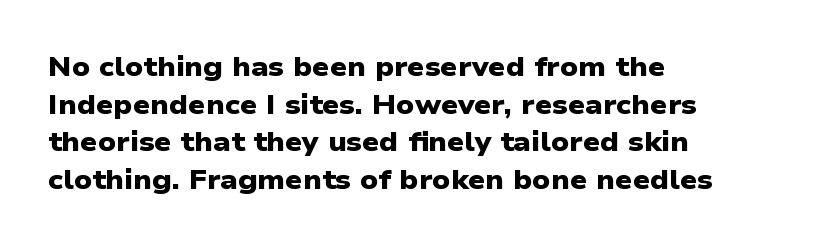
The horizontal fit of the characters is conventional and even. Line starts are locked; line ends wander. Line spacing here is normal. Anything drawn beneath the words? Only blank space.
